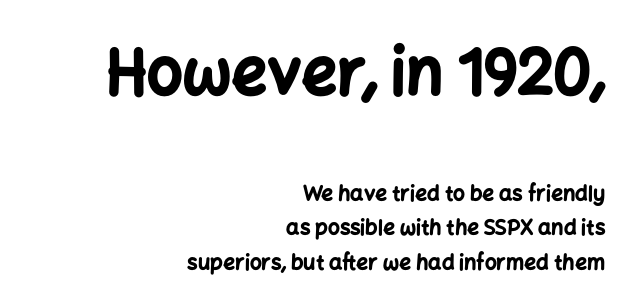
The image shows 63 px bold sans-serif type, upright; set right-aligned, normal line spacing (1.63x), normal letter spacing, not underlined; the first (top) block is 3.0x larger; low stroke contrast and a medium x-height.
